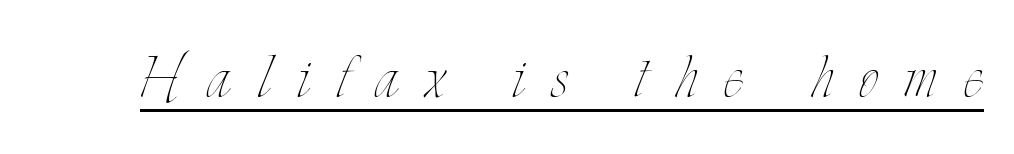
{"bold": "no", "weight": "thin", "width": "condensed", "stroke_contrast": "low", "x_height": "small", "monospaced": "no", "underline": "yes", "letter_spacing": "wide", "letter_spacing_em": 0.36, "glyph_px": 76}
